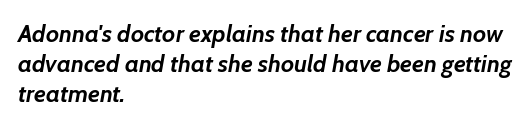
The image shows 24 px bold type, italic (leaning right); set left-aligned, normal line spacing (1.26x), normal letter spacing, not underlined.
